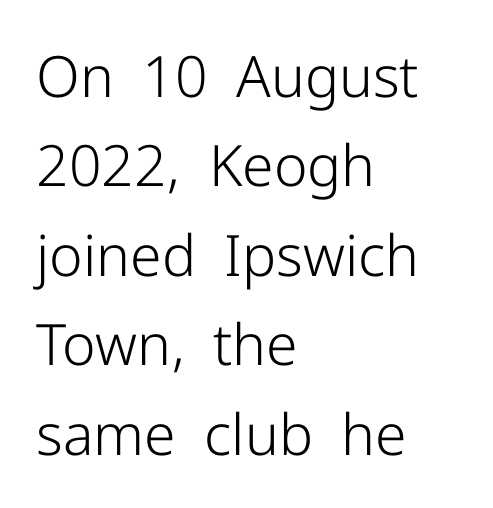
{"serif": "no", "italic": "no", "bold": "no", "weight": "light", "width": "normal", "stroke_contrast": "low", "x_height": "medium", "monospaced": "no", "underline": "no", "align": "left", "line_spacing": "normal", "line_spacing_ratio": 1.57, "letter_spacing": "normal", "letter_spacing_em": 0.0, "glyph_px": 57}
